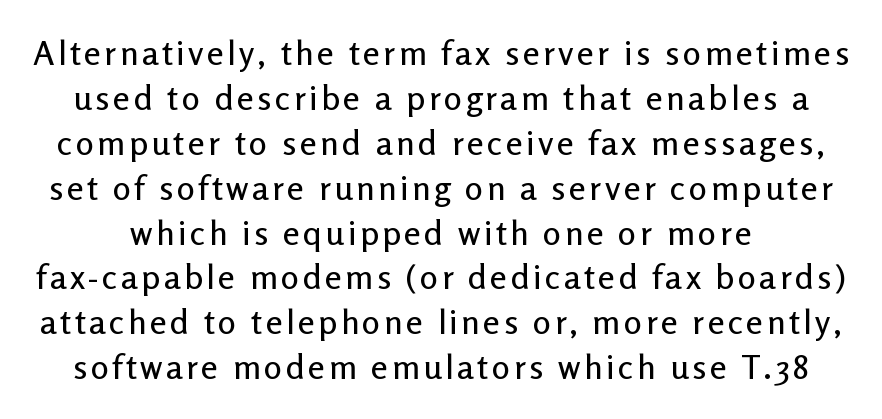
Q: Is the text italic (slanted)? A: No, it is upright.
Q: Is the typeface a serif or a sans-serif typeface? A: Sans-serif.
Q: Is the text underlined? A: No.
Q: Is the spacing between lines tight, normal or loose? A: Normal.
Q: Width (condensed, normal, or wide)? A: Normal.
Q: Stroke contrast? A: Low.
Q: x-height? A: Medium.
Q: Monospaced? A: No.
